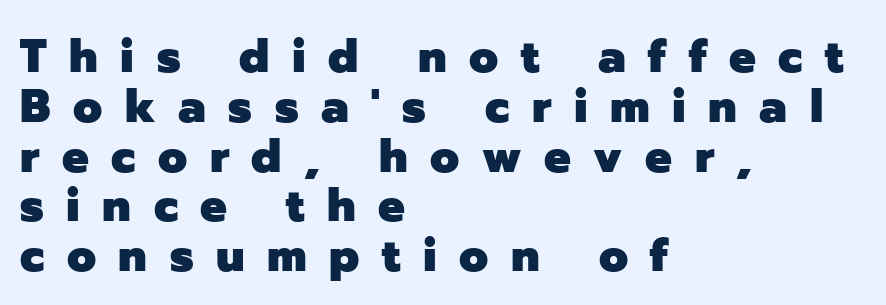
Think of a printed novel: that variable character pitch is what you see here. Look at the bottom of the vertical strokes: they stop flat, with no serifs. A typesetter would mark this as roman, not italic. Letters rest on an invisible, unmarked baseline. Caption: bold face, heavy strokes. Does the copy run flush right? No — it runs flush left.
